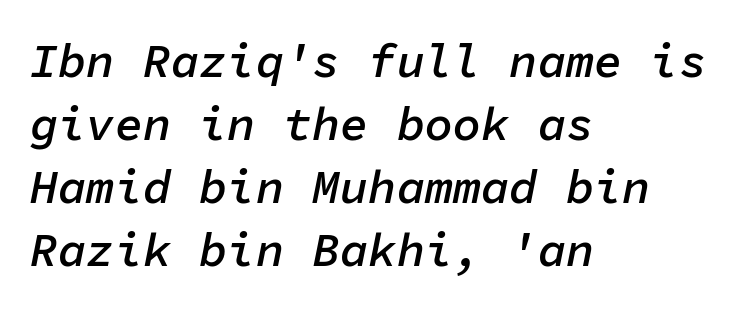
The compositor pushed each line to the left boundary. Notice the strokes are somewhat thickened but not fully heavy: this is a semibold. Quick note: italic. The passage shown is not underscored anywhere. The horizontal fit of the characters is conventional and even.
